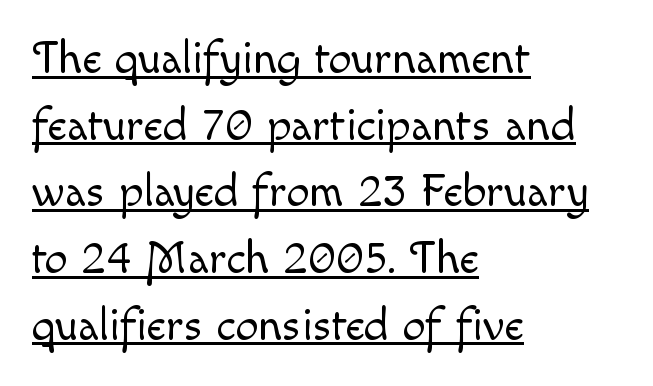
Q: Is the text bold? A: No.
Q: Is the text italic (slanted)? A: No, it is upright.
Q: Is the text underlined? A: Yes.
Q: How is the paragraph aligned? A: Left-aligned.
Q: Is the spacing between letters normal or unusually wide? A: Normal.
Q: Is the spacing between lines tight, normal or loose? A: Normal.
Q: Width (condensed, normal, or wide)? A: Normal.
Q: x-height? A: Small.
Q: Monospaced? A: No.
